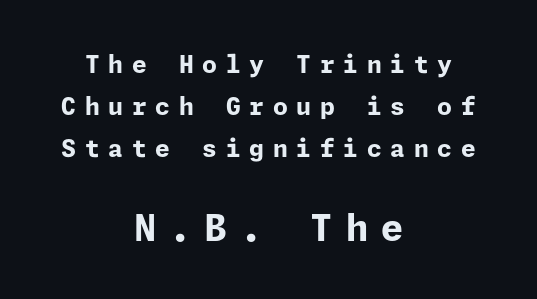
Q: Is the text bold? A: Yes.
Q: Is the text italic (slanted)? A: No, it is upright.
Q: Is the typeface a serif or a sans-serif typeface? A: Sans-serif.
Q: Is the text underlined? A: No.
Q: How is the paragraph aligned? A: Centered.
Q: Is the spacing between letters normal or unusually wide? A: Unusually wide.
Q: Which block of text is set in a larger size, the first (top) or the second (bottom)? A: The second (bottom) one.
Q: Width (condensed, normal, or wide)? A: Normal.
Q: Stroke contrast? A: Low.
Q: x-height? A: Medium.
